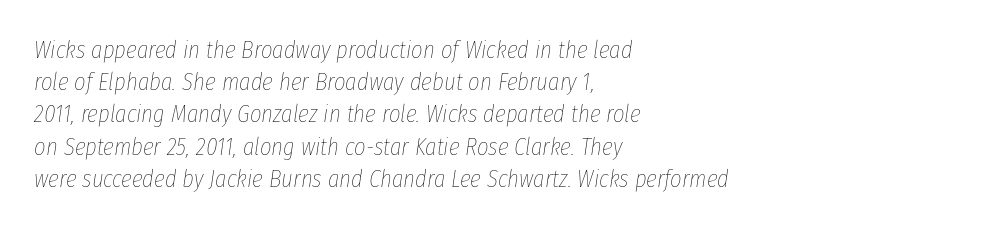
Tall strokes in this sample are angled rather than plumb. Nothing heavy about these letters — not bold at all. Horizontally, the lines are justified to the leading edge only. Each row of text sits above clean, open space.
